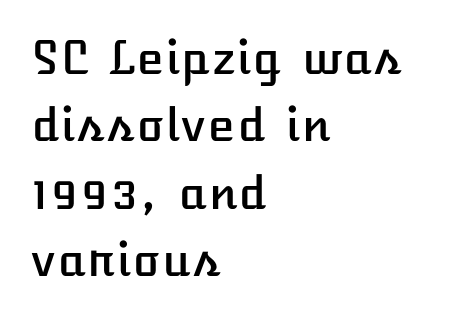
Evenly set lines give the paragraph a standard silhouette. Each line starts at the same left margin while the right side varies. Italic: no, the glyphs are upright roman. The baseline area is clear.
